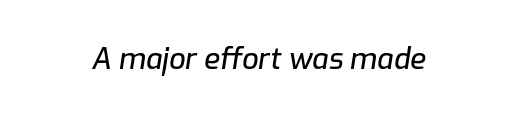
{"italic": "yes", "lean": "right", "slant_degrees": 9, "width": "normal", "stroke_contrast": "low", "x_height": "medium", "monospaced": "no", "underline": "no", "letter_spacing": "normal", "letter_spacing_em": 0.0, "glyph_px": 29}
